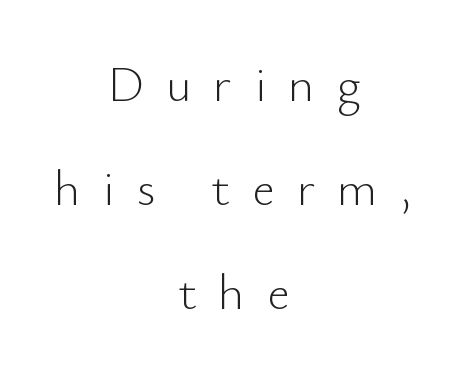
Q: Is the text bold? A: No.
Q: Is the text italic (slanted)? A: No, it is upright.
Q: Is the typeface a serif or a sans-serif typeface? A: Sans-serif.
Q: Is the text underlined? A: No.
Q: How is the paragraph aligned? A: Centered.
Q: Is the spacing between letters normal or unusually wide? A: Unusually wide.
Q: Is the spacing between lines tight, normal or loose? A: Loose.
Q: Width (condensed, normal, or wide)? A: Normal.
Q: Stroke contrast? A: Low.
Q: x-height? A: Small.
Q: Monospaced? A: No.
